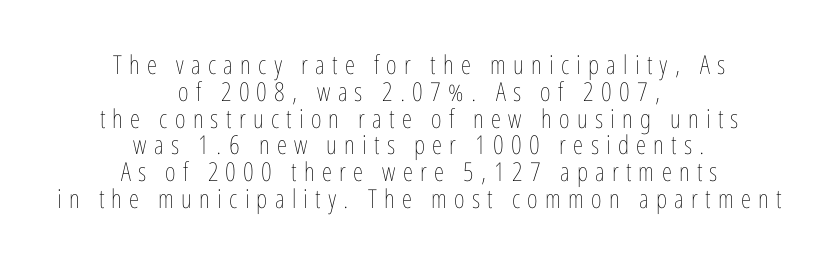
Q: Is the text bold? A: No.
Q: Is the text italic (slanted)? A: No, it is upright.
Q: Is the text underlined? A: No.
Q: How is the paragraph aligned? A: Centered.
Q: Is the spacing between letters normal or unusually wide? A: Unusually wide.
Q: Is the spacing between lines tight, normal or loose? A: Tight.
